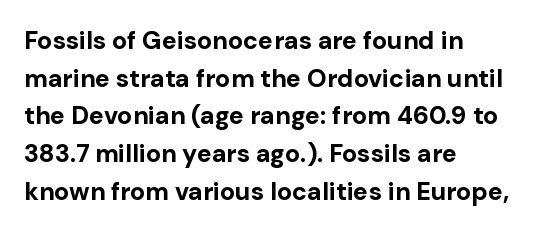
The image shows 25 px bold type, upright; set left-aligned, normal line spacing (1.51x), normal letter spacing, not underlined.
